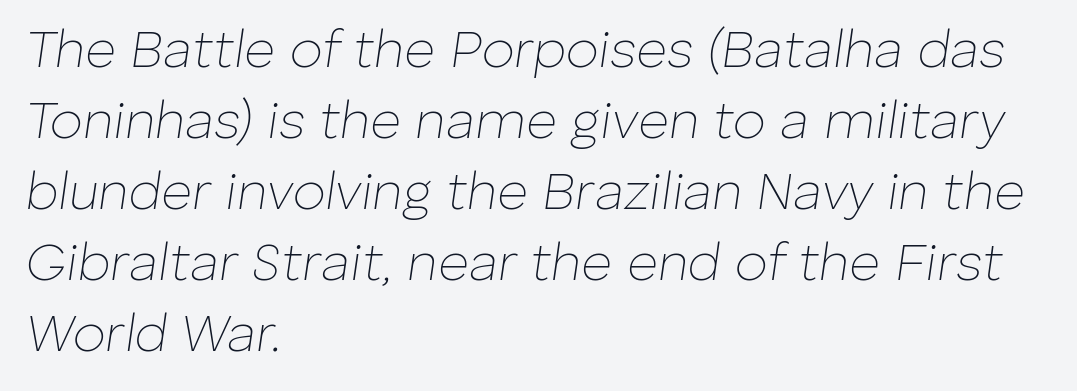
The image shows 53 px thin type, italic (leaning right); set left-aligned, normal line spacing (1.34x), normal letter spacing, not underlined; low stroke contrast and a medium x-height.
